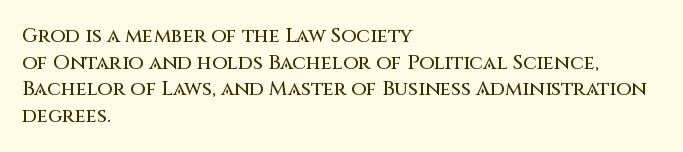
The image shows 20 px text type, upright; set left-aligned, normal line spacing (1.33x), normal letter spacing, not underlined.
